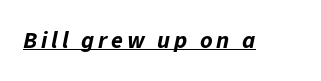
Q: Is the text bold? A: Yes.
Q: Is the text italic (slanted)? A: Yes, it leans right by about 11 degrees.
Q: Is the text underlined? A: Yes.
